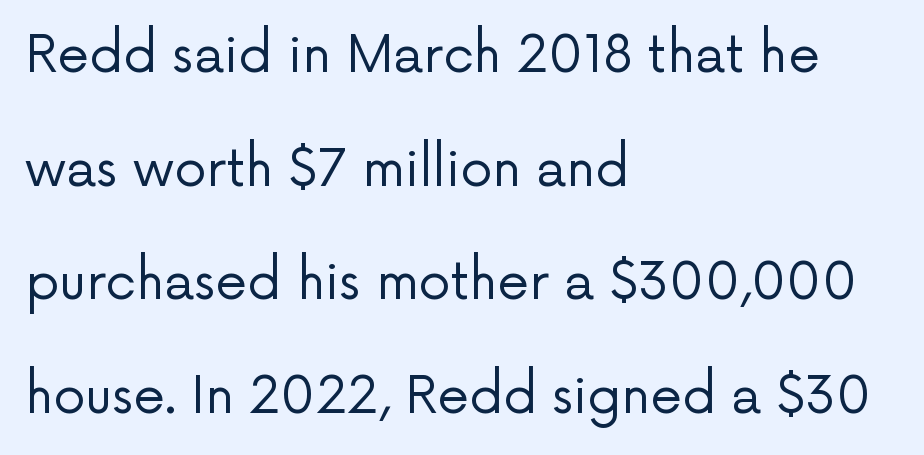
The letters stand upright; this is a roman face. Decoration check: the copy has no underline. The passage shown is typed in a proportional face where columns would drift. No feet cap the strokes, marking this as sans-serif type. A typesetter would call this zero additional tracking. The strokes carry an ordinary text weight at most.
